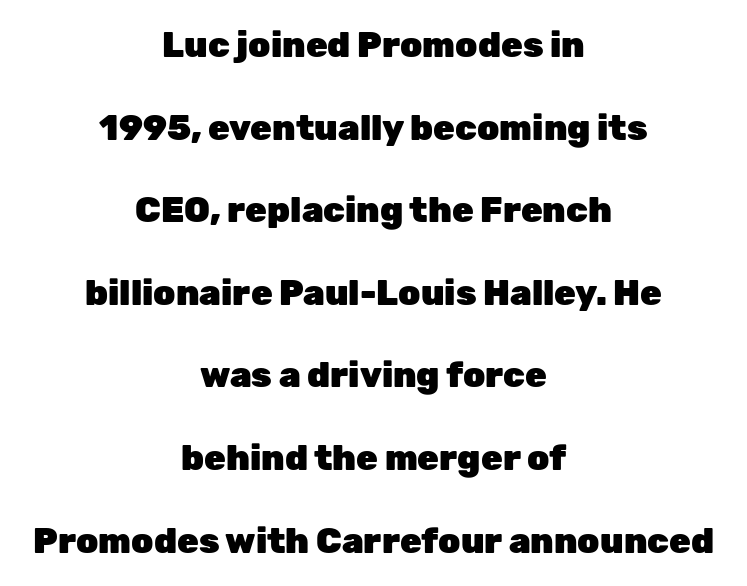
The image shows 35 px heavy sans-serif type, upright; set centered, loose line spacing (2.36x), normal letter spacing, not underlined; low stroke contrast and a medium x-height.
